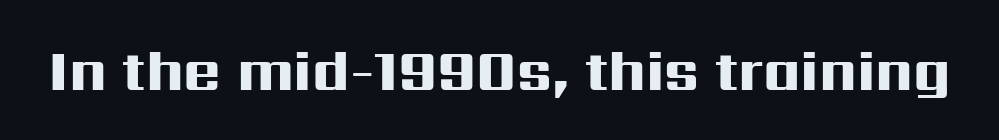
The image shows 57 px heavy, wide sans-serif type, upright; set normal letter spacing, not underlined; high stroke contrast and a medium x-height.
